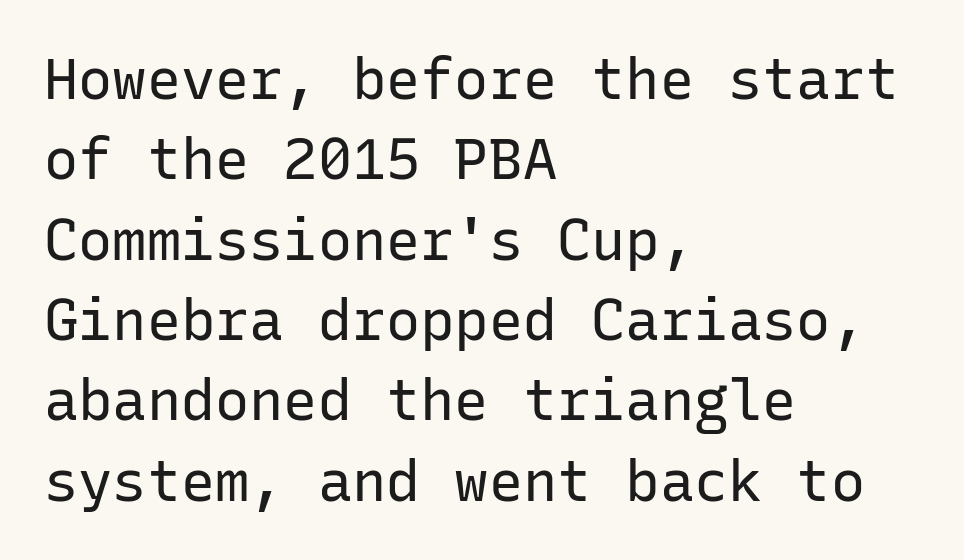
Q: Is the text bold? A: No.
Q: Is the text italic (slanted)? A: No, it is upright.
Q: Is the typeface a serif or a sans-serif typeface? A: Sans-serif.
Q: Is the text underlined? A: No.
Q: How is the paragraph aligned? A: Left-aligned.
Q: Is the spacing between letters normal or unusually wide? A: Normal.
Q: Is the spacing between lines tight, normal or loose? A: Normal.
Q: Width (condensed, normal, or wide)? A: Normal.
Q: Stroke contrast? A: Low.
Q: x-height? A: Medium.
Q: Monospaced? A: Yes.
